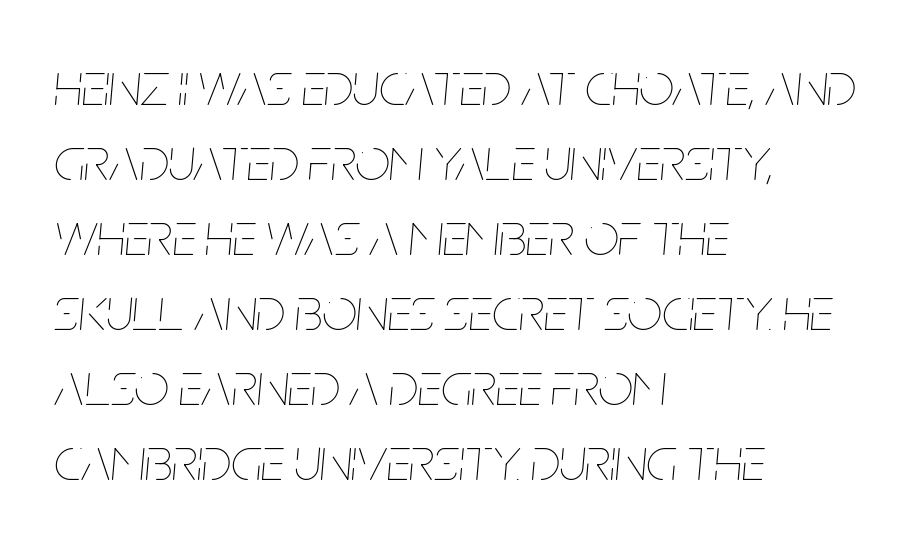
{"italic": "yes", "lean": "right", "slant_degrees": 5, "bold": "no", "weight": "thin", "width": "condensed", "stroke_contrast": "low", "x_height": "large", "monospaced": "no", "underline": "no", "align": "left", "line_spacing_ratio": 1.23, "letter_spacing": "normal", "letter_spacing_em": 0.0, "glyph_px": 61}
